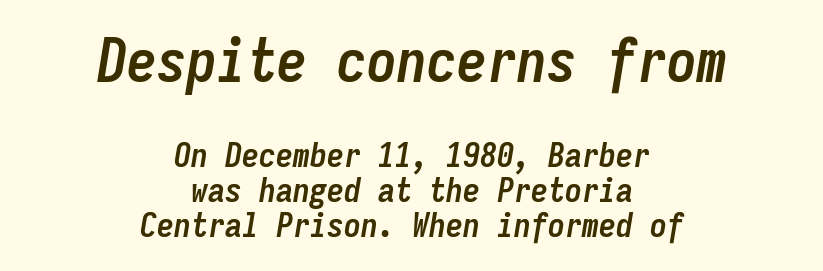
Q: Is the text bold? A: Yes.
Q: Is the text italic (slanted)? A: Yes, it leans right by about 9 degrees.
Q: Is the text underlined? A: No.
Q: How is the paragraph aligned? A: Centered.
Q: Is the spacing between letters normal or unusually wide? A: Normal.
Q: Is the spacing between lines tight, normal or loose? A: Tight.
Q: Which block of text is set in a larger size, the first (top) or the second (bottom)? A: The first (top) one.
Q: Width (condensed, normal, or wide)? A: Condensed.
Q: Stroke contrast? A: Low.
Q: x-height? A: Medium.
Q: Monospaced? A: Yes.
